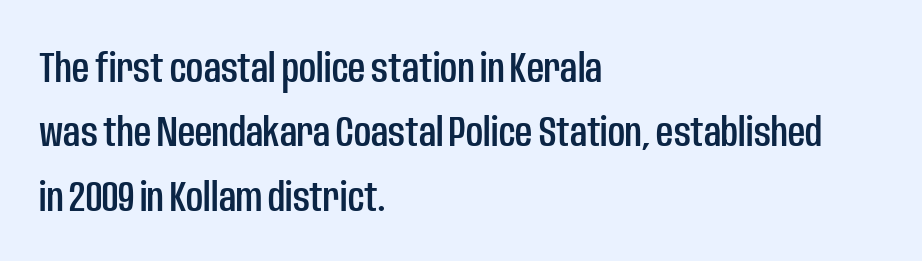
The image shows 42 px condensed sans-serif type, upright; set left-aligned, normal line spacing (1.53x), normal letter spacing, not underlined; low stroke contrast and a large x-height.
